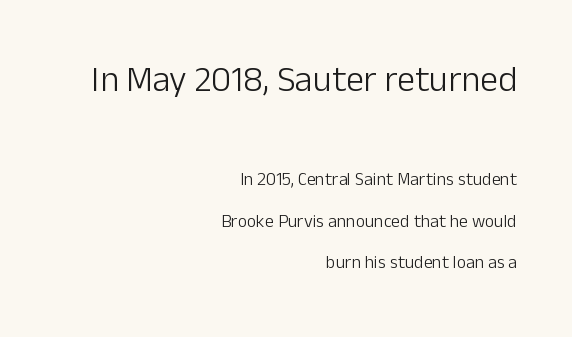
{"serif": "no", "italic": "no", "bold": "no", "weight": "light", "width": "normal", "stroke_contrast": "low", "x_height": "medium", "monospaced": "no", "underline": "no", "align": "right", "line_spacing": "loose", "line_spacing_ratio": 2.31, "letter_spacing": "normal", "letter_spacing_em": 0.0, "larger_block": "first", "size_ratio": 2.0, "glyph_px": 36}
